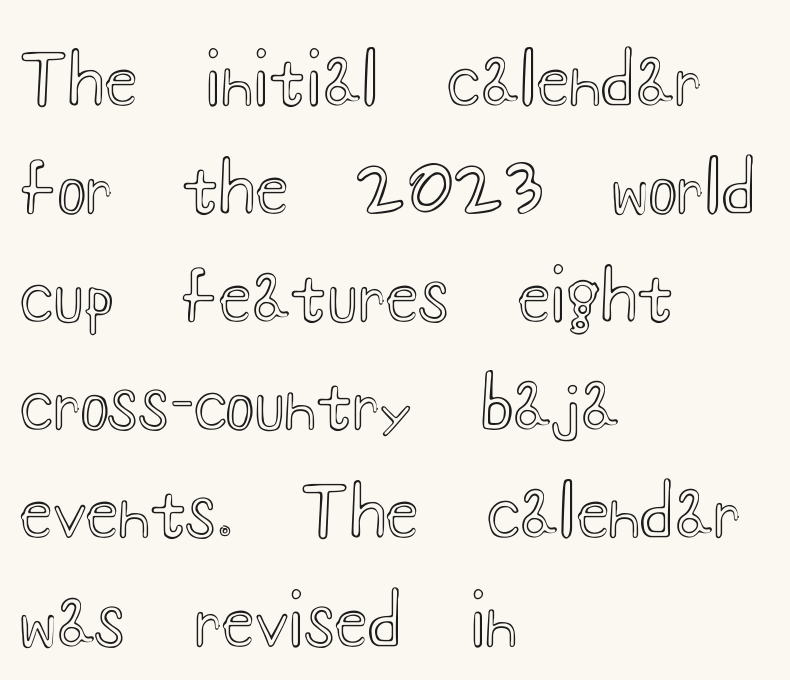
{"italic": "no", "width": "wide", "x_height": "small", "monospaced": "no", "underline": "no", "align": "left", "line_spacing": "normal", "line_spacing_ratio": 1.59, "letter_spacing": "normal", "letter_spacing_em": 0.0, "glyph_px": 68}
